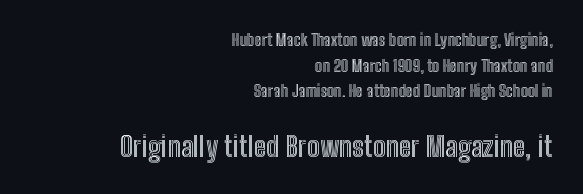
Check the space under the baseline: it is left empty. Character widths vary here, with narrow letters taking less room than wide ones. Evenly set lines give the paragraph a standard silhouette. How are the letters spaced? Ordinarily, with no added tracking. Between these two stacked blocks, the lower one wins on size. The font's upright variant was chosen for this text.
